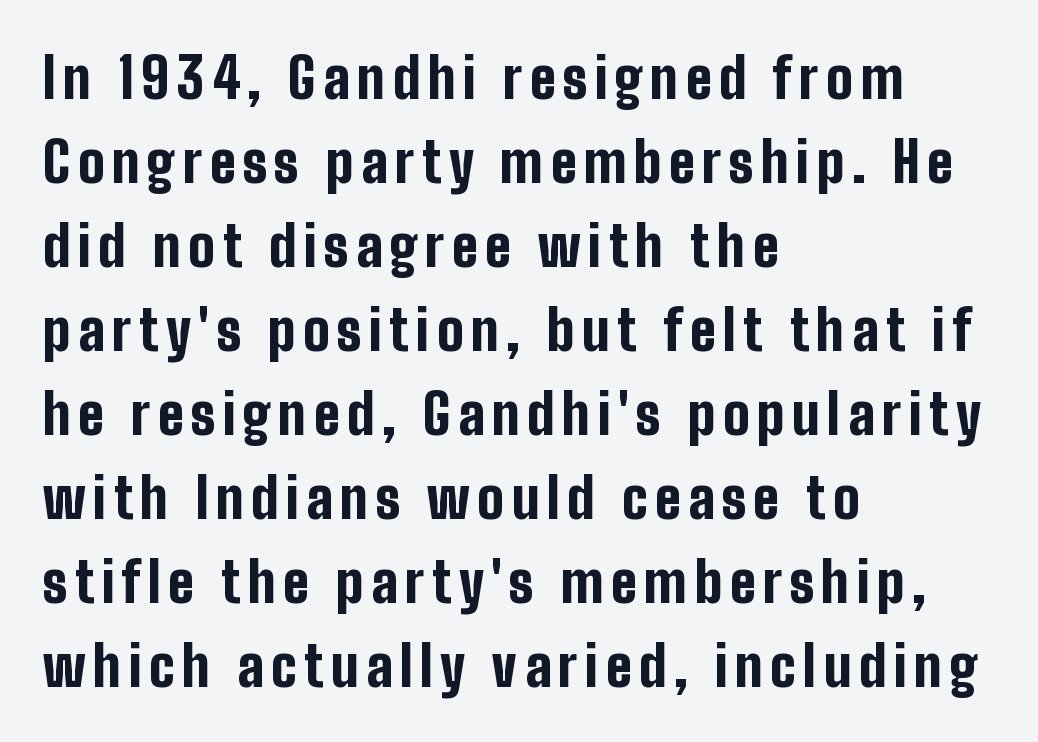
Q: Is the text bold? A: Yes.
Q: Is the text italic (slanted)? A: No, it is upright.
Q: Is the typeface a serif or a sans-serif typeface? A: Sans-serif.
Q: Is the text underlined? A: No.
Q: How is the paragraph aligned? A: Left-aligned.
Q: Is the spacing between lines tight, normal or loose? A: Normal.
Q: Width (condensed, normal, or wide)? A: Condensed.
Q: Stroke contrast? A: Low.
Q: x-height? A: Medium.
Q: Monospaced? A: No.
